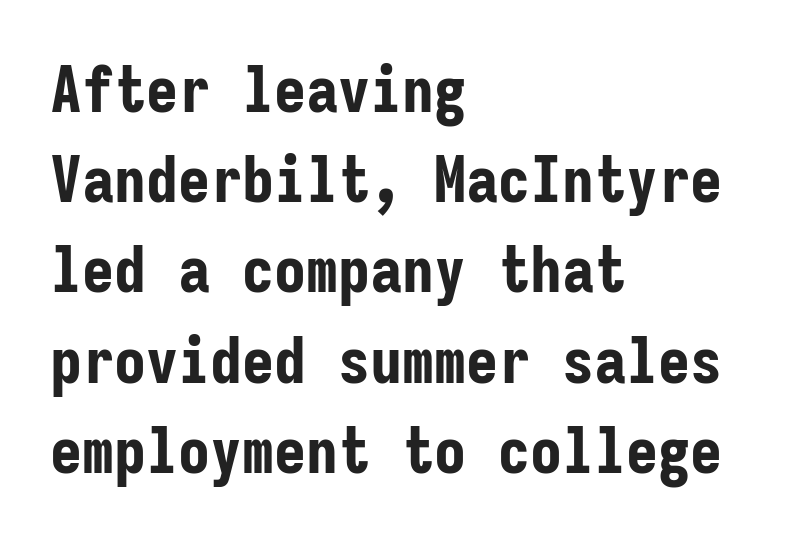
Q: Is the text bold? A: Yes.
Q: Is the text italic (slanted)? A: No, it is upright.
Q: Is the typeface a serif or a sans-serif typeface? A: Sans-serif.
Q: Is the text underlined? A: No.
Q: How is the paragraph aligned? A: Left-aligned.
Q: Is the spacing between letters normal or unusually wide? A: Normal.
Q: Is the spacing between lines tight, normal or loose? A: Normal.
Q: Width (condensed, normal, or wide)? A: Condensed.
Q: Stroke contrast? A: Low.
Q: x-height? A: Medium.
Q: Monospaced? A: Yes.
